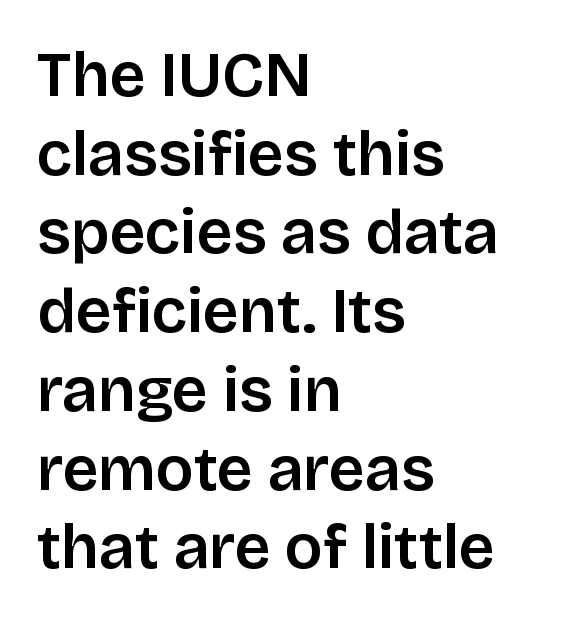
Character widths vary here, with narrow letters taking less room than wide ones. Grotesque or geometric, the face here clearly has no serifs. The compositor pushed each line to the left boundary. No extra tracking has been applied to these lines. What's the leading like? Ordinary, nothing unusual.
